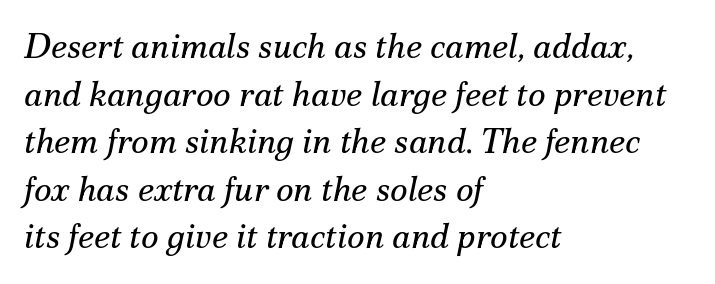
Q: Is the text bold? A: No.
Q: Is the text italic (slanted)? A: Yes, it leans right by about 12 degrees.
Q: Is the typeface a serif or a sans-serif typeface? A: Serif.
Q: Is the text underlined? A: No.
Q: How is the paragraph aligned? A: Left-aligned.
Q: Is the spacing between letters normal or unusually wide? A: Normal.
Q: Is the spacing between lines tight, normal or loose? A: Normal.
Q: Width (condensed, normal, or wide)? A: Normal.
Q: Stroke contrast? A: Medium.
Q: x-height? A: Small.
Q: Monospaced? A: No.
